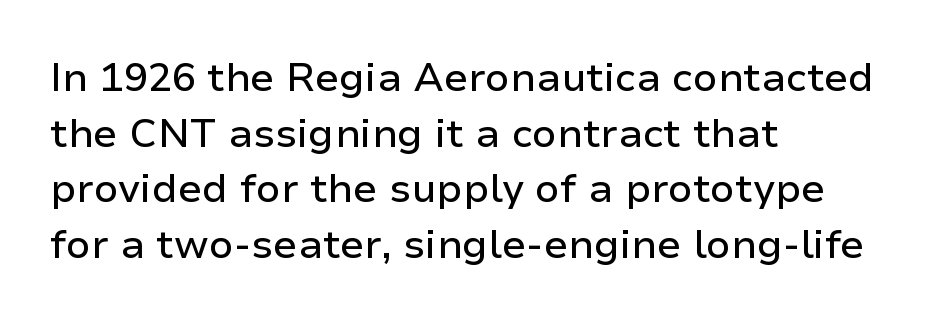
Q: Is the text italic (slanted)? A: No, it is upright.
Q: Is the typeface a serif or a sans-serif typeface? A: Sans-serif.
Q: Is the text underlined? A: No.
Q: How is the paragraph aligned? A: Left-aligned.
Q: Is the spacing between letters normal or unusually wide? A: Normal.
Q: Is the spacing between lines tight, normal or loose? A: Normal.
Q: Width (condensed, normal, or wide)? A: Normal.
Q: Stroke contrast? A: Low.
Q: x-height? A: Medium.
Q: Monospaced? A: No.
